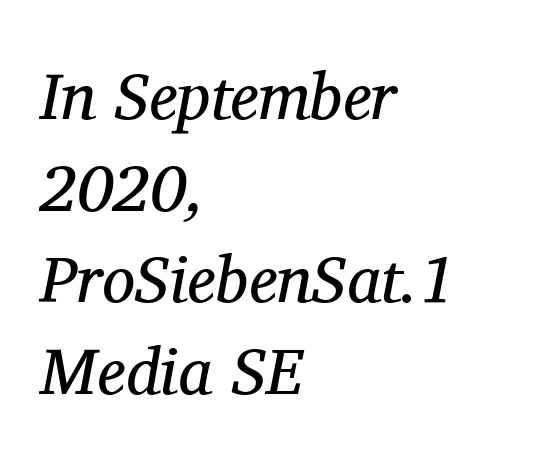
{"serif": "yes", "italic": "yes", "lean": "right", "slant_degrees": 11, "bold": "no", "weight": "regular", "width": "normal", "stroke_contrast": "medium", "x_height": "medium", "monospaced": "no", "underline": "no", "align": "left", "line_spacing": "normal", "line_spacing_ratio": 1.39, "letter_spacing": "normal", "letter_spacing_em": 0.0, "glyph_px": 66}
